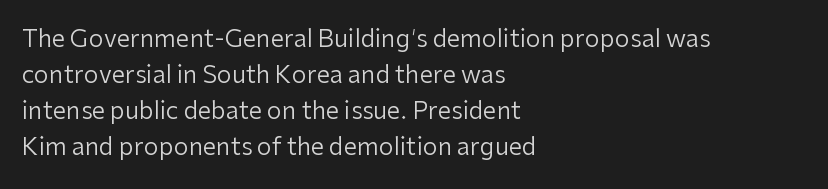
Q: Is the text bold? A: No.
Q: Is the text italic (slanted)? A: No, it is upright.
Q: Is the text underlined? A: No.
Q: How is the paragraph aligned? A: Left-aligned.
Q: Is the spacing between letters normal or unusually wide? A: Normal.
Q: Is the spacing between lines tight, normal or loose? A: Normal.
